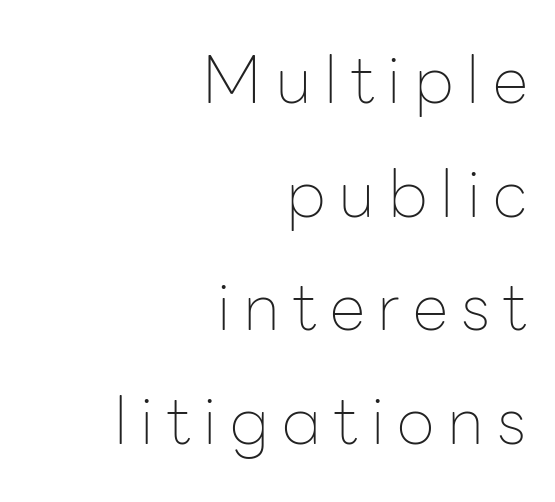
{"serif": "no", "italic": "no", "bold": "no", "weight": "thin", "width": "normal", "stroke_contrast": "low", "x_height": "medium", "monospaced": "no", "underline": "no", "align": "right", "line_spacing_ratio": 1.75, "letter_spacing": "wide", "letter_spacing_em": 0.2, "glyph_px": 65}
